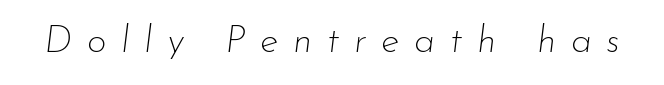
Q: Is the text bold? A: No.
Q: Is the text italic (slanted)? A: Yes, it leans right by about 7 degrees.
Q: Is the text underlined? A: No.
Q: Is the spacing between letters normal or unusually wide? A: Unusually wide.
Q: Width (condensed, normal, or wide)? A: Normal.
Q: Stroke contrast? A: Low.
Q: x-height? A: Small.
Q: Monospaced? A: No.
